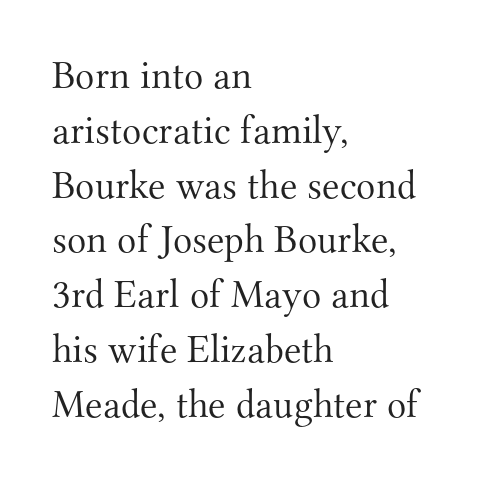
The image shows 40 px light serif type, upright; set left-aligned, normal line spacing (1.37x), normal letter spacing, not underlined; medium stroke contrast and a small x-height.
